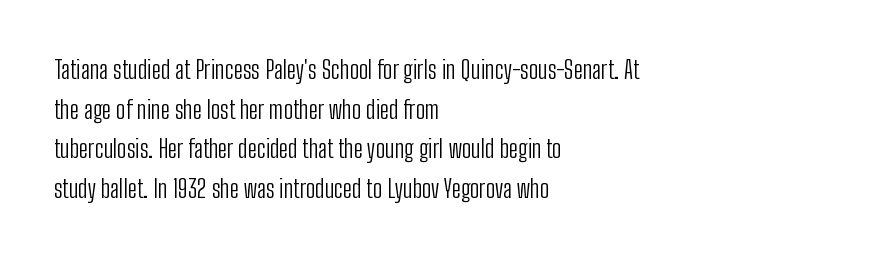
The image shows 25 px text type, upright; set left-aligned, normal line spacing (1.59x), normal letter spacing, not underlined.
